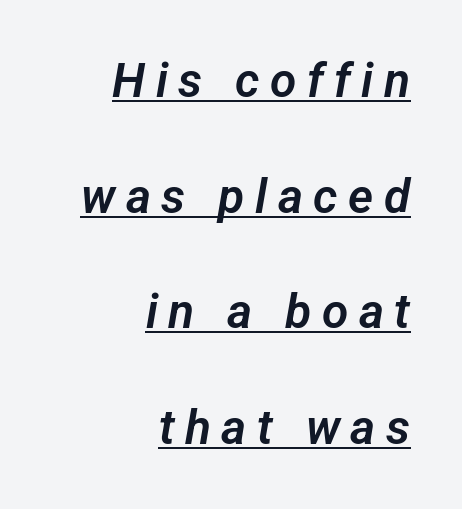
{"serif": "no", "width": "normal", "stroke_contrast": "low", "x_height": "medium", "monospaced": "no", "underline": "yes", "align": "right", "line_spacing": "loose", "line_spacing_ratio": 2.41, "letter_spacing": "wide", "letter_spacing_em": 0.22, "glyph_px": 48}
